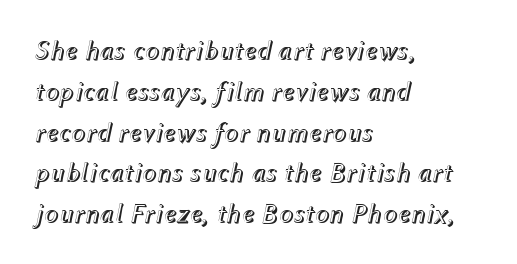
Q: Is the text italic (slanted)? A: Yes, it leans right by about 12 degrees.
Q: Is the text underlined? A: No.
Q: How is the paragraph aligned? A: Left-aligned.
Q: Is the spacing between letters normal or unusually wide? A: Normal.
Q: Is the spacing between lines tight, normal or loose? A: Normal.
